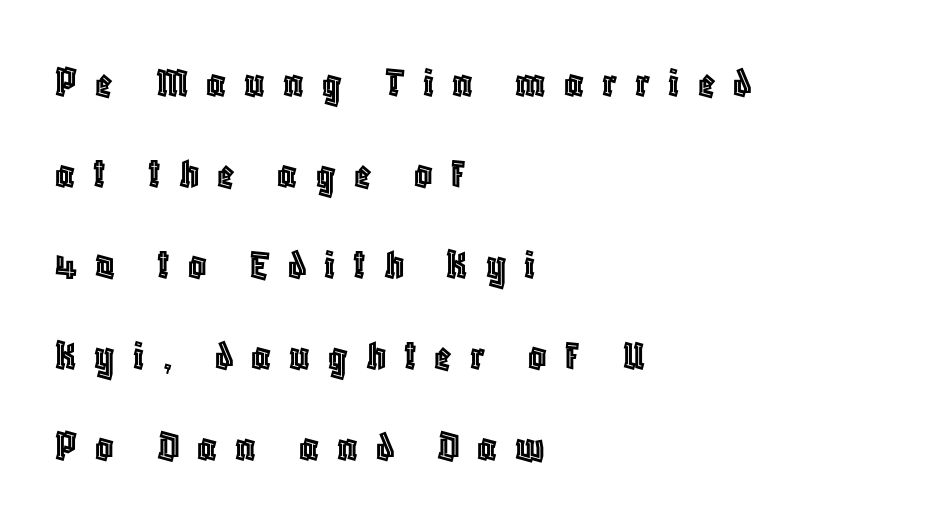
The image shows 45 px condensed type, upright; set left-aligned, loose line spacing (2.02x), unusually wide letter spacing (+0.4 em), not underlined; a large x-height.
